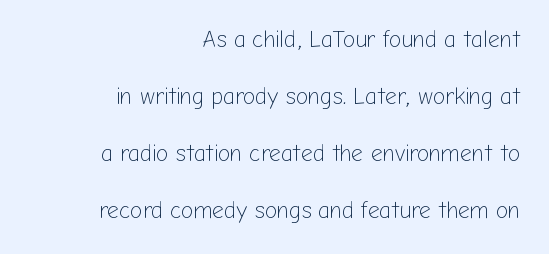
The image shows 23 px text type, upright; set right-aligned, loose line spacing (2.48x), normal letter spacing, not underlined.
